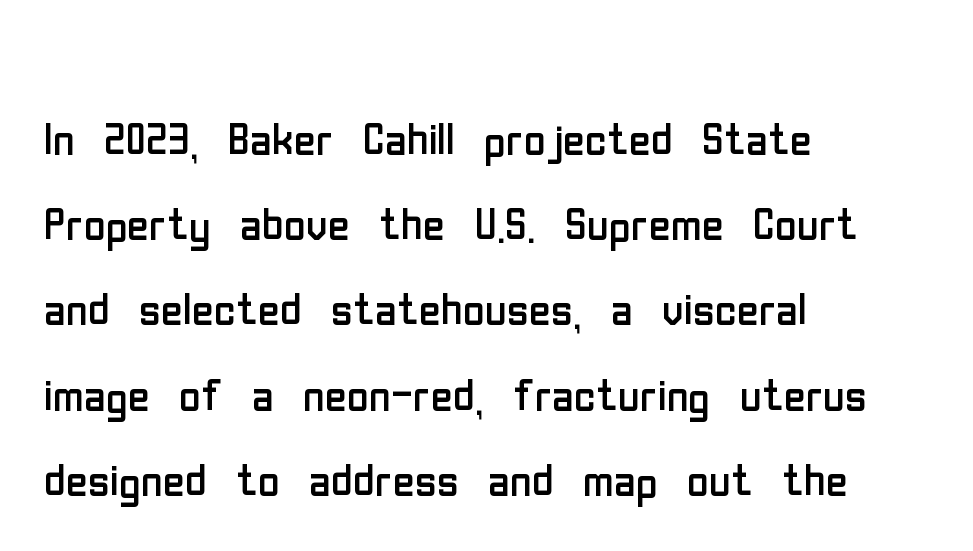
{"serif": "no", "italic": "no", "bold": "no", "weight": "regular", "width": "condensed", "stroke_contrast": "low", "x_height": "medium", "monospaced": "no", "underline": "no", "align": "left", "line_spacing": "normal", "line_spacing_ratio": 1.42, "letter_spacing": "normal", "letter_spacing_em": 0.0, "glyph_px": 60}
